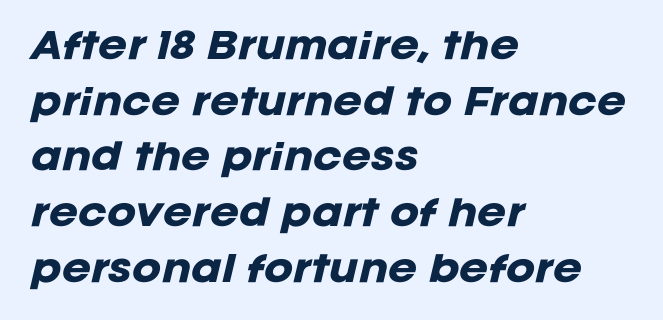
The image shows 35 px heavy type, italic (leaning right); set left-aligned, normal line spacing (1.59x), normal letter spacing, not underlined; low stroke contrast and a large x-height.
